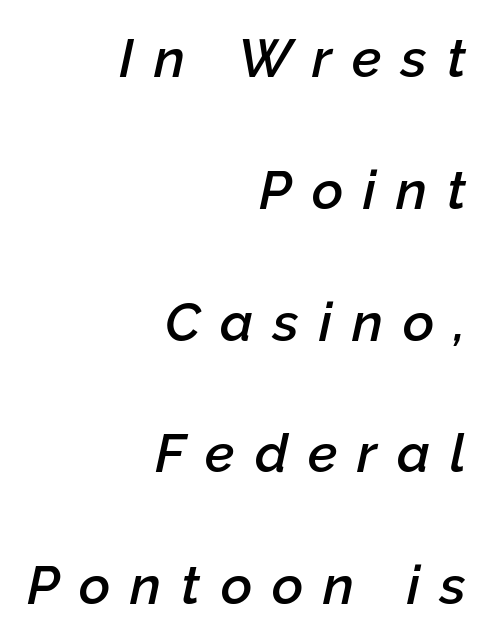
Character widths vary here, with narrow letters taking less room than wide ones. Unmarked baselines from the first word to the last. Which margin do the lines hug? The right one — the left edge is uneven. The passage shown stacks its lines with a broad gap.
